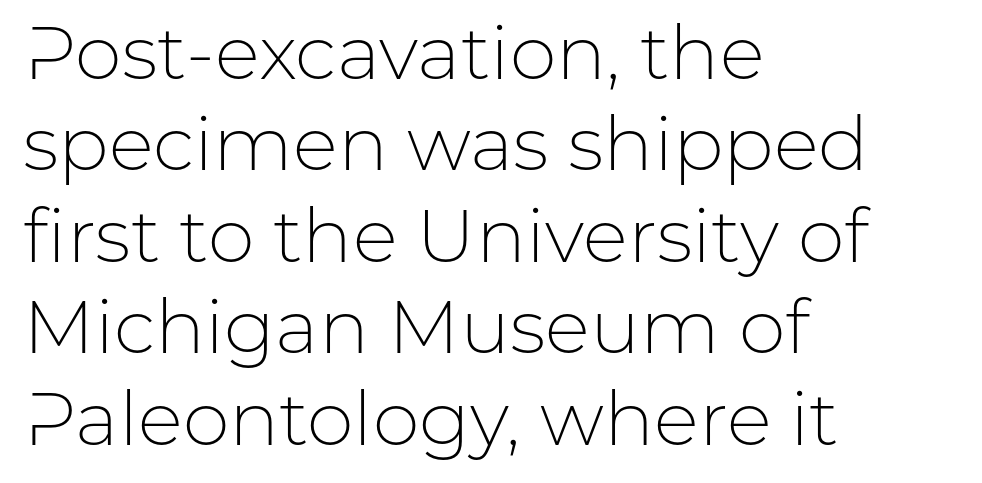
{"serif": "no", "italic": "no", "bold": "no", "weight": "light", "width": "normal", "stroke_contrast": "low", "x_height": "medium", "monospaced": "no", "underline": "no", "align": "left", "line_spacing_ratio": 1.22, "letter_spacing": "normal", "letter_spacing_em": 0.0, "glyph_px": 75}
